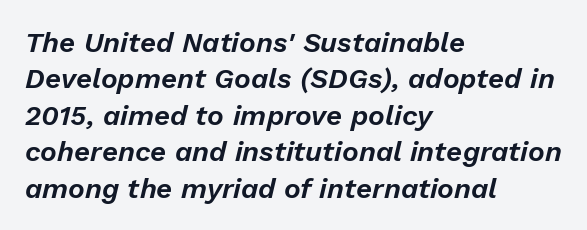
Q: Is the text italic (slanted)? A: Yes, it leans right by about 13 degrees.
Q: Is the text underlined? A: No.
Q: How is the paragraph aligned? A: Left-aligned.
Q: Is the spacing between letters normal or unusually wide? A: Normal.
Q: Is the spacing between lines tight, normal or loose? A: Normal.
Q: Width (condensed, normal, or wide)? A: Normal.
Q: Stroke contrast? A: Low.
Q: x-height? A: Medium.
Q: Monospaced? A: No.
